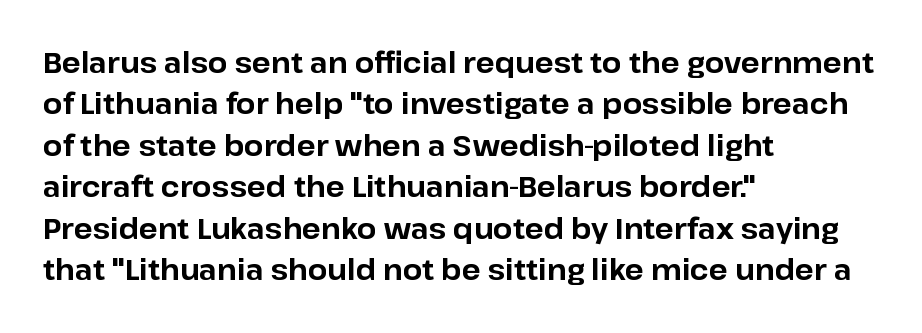
The image shows 28 px bold sans-serif type, upright; set left-aligned, normal line spacing (1.48x), normal letter spacing, not underlined; low stroke contrast and a medium x-height.
